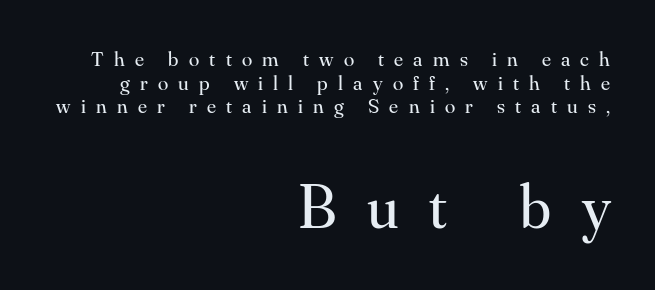
Q: Is the text bold? A: No.
Q: Is the text italic (slanted)? A: No, it is upright.
Q: Is the typeface a serif or a sans-serif typeface? A: Serif.
Q: Is the text underlined? A: No.
Q: How is the paragraph aligned? A: Right-aligned.
Q: Is the spacing between letters normal or unusually wide? A: Unusually wide.
Q: Is the spacing between lines tight, normal or loose? A: Tight.
Q: Which block of text is set in a larger size, the first (top) or the second (bottom)? A: The second (bottom) one.
Q: Width (condensed, normal, or wide)? A: Normal.
Q: Stroke contrast? A: Medium.
Q: x-height? A: Small.
Q: Monospaced? A: No.
